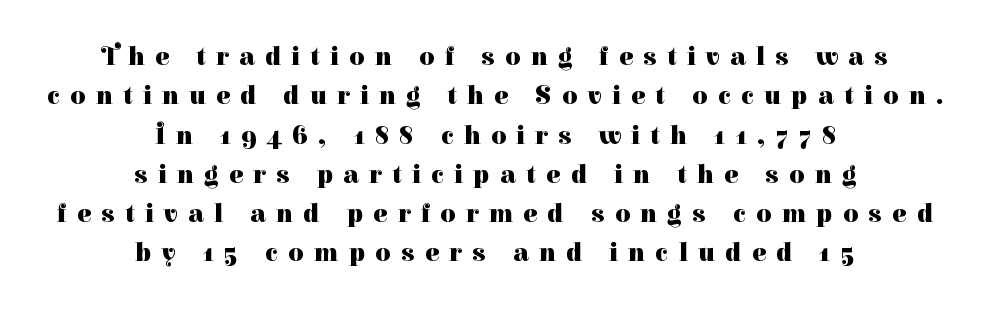
Q: Is the text bold? A: Yes.
Q: Is the text italic (slanted)? A: No, it is upright.
Q: Is the text underlined? A: No.
Q: How is the paragraph aligned? A: Centered.
Q: Is the spacing between letters normal or unusually wide? A: Unusually wide.
Q: Is the spacing between lines tight, normal or loose? A: Normal.
